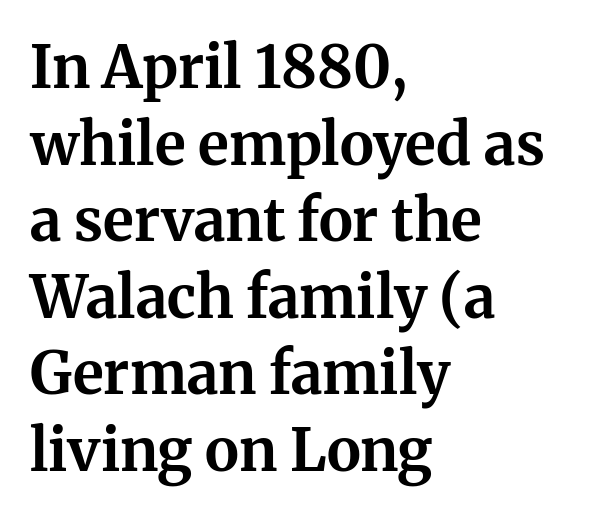
Q: Is the text bold? A: Yes.
Q: Is the text italic (slanted)? A: No, it is upright.
Q: Is the typeface a serif or a sans-serif typeface? A: Serif.
Q: Is the text underlined? A: No.
Q: How is the paragraph aligned? A: Left-aligned.
Q: Is the spacing between letters normal or unusually wide? A: Normal.
Q: Is the spacing between lines tight, normal or loose? A: Normal.
Q: Width (condensed, normal, or wide)? A: Normal.
Q: Stroke contrast? A: Medium.
Q: x-height? A: Medium.
Q: Monospaced? A: No.
